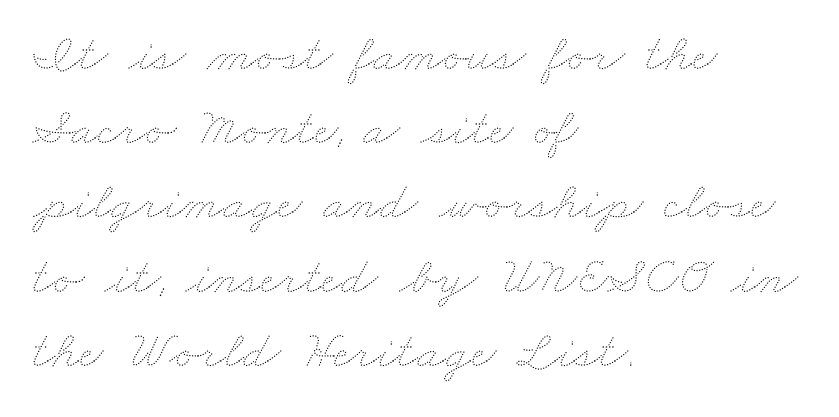
Q: Is the text bold? A: No.
Q: Is the text underlined? A: No.
Q: How is the paragraph aligned? A: Left-aligned.
Q: Is the spacing between letters normal or unusually wide? A: Normal.
Q: Is the spacing between lines tight, normal or loose? A: Normal.
Q: Width (condensed, normal, or wide)? A: Wide.
Q: Stroke contrast? A: Medium.
Q: x-height? A: Small.
Q: Monospaced? A: No.
